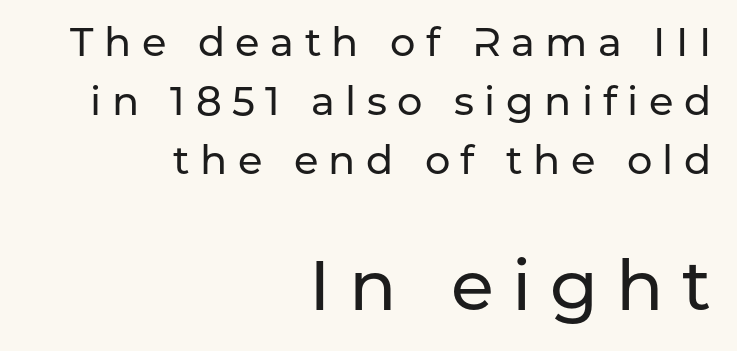
{"serif": "no", "italic": "no", "width": "normal", "stroke_contrast": "low", "x_height": "medium", "monospaced": "no", "underline": "no", "align": "right", "line_spacing": "normal", "line_spacing_ratio": 1.47, "letter_spacing": "wide", "letter_spacing_em": 0.26, "larger_block": "second", "size_ratio": 1.75, "glyph_px": 70}
